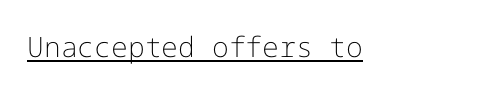
Q: Is the text bold? A: No.
Q: Is the text italic (slanted)? A: No, it is upright.
Q: Is the typeface a serif or a sans-serif typeface? A: Sans-serif.
Q: Is the text underlined? A: Yes.
Q: Is the spacing between letters normal or unusually wide? A: Normal.
Q: Width (condensed, normal, or wide)? A: Normal.
Q: Stroke contrast? A: Low.
Q: x-height? A: Medium.
